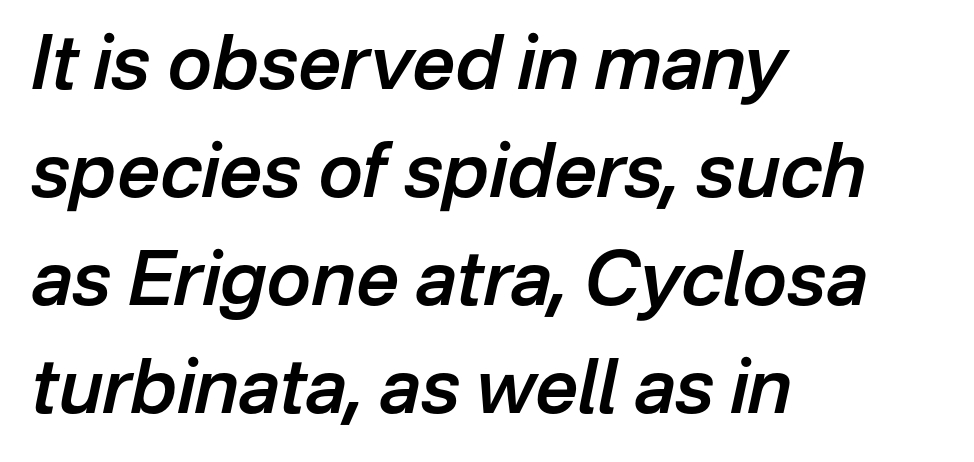
Is the block centered? No — it sits flush against the left margin. If you measured baseline to baseline, you'd find a middling distance. Is the type slanted? Yes — the strokes lean at a clear angle. The face used here is a semibold: visibly heavier than regular, lighter than bold.
